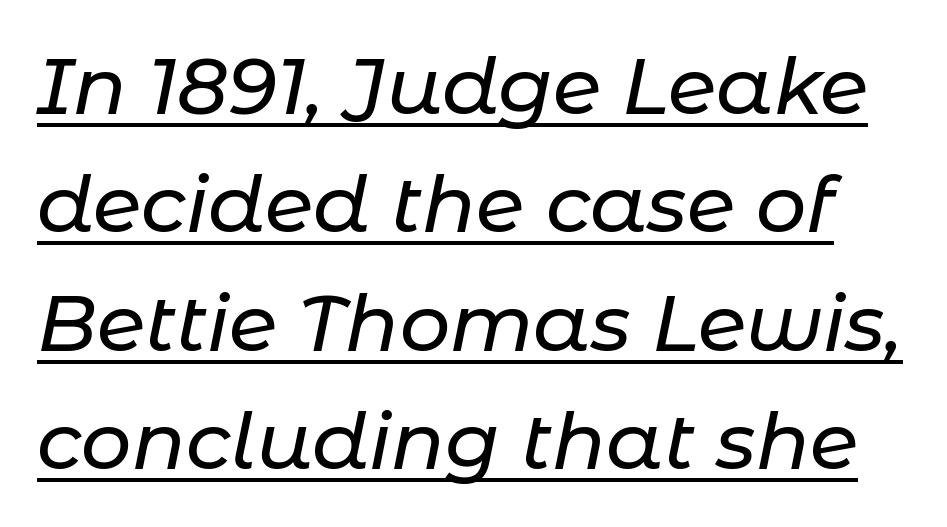
{"italic": "yes", "lean": "right", "slant_degrees": 11, "width": "normal", "stroke_contrast": "low", "x_height": "medium", "monospaced": "no", "underline": "yes", "line_spacing": "normal", "line_spacing_ratio": 1.5, "letter_spacing": "normal", "letter_spacing_em": 0.0, "glyph_px": 79}
